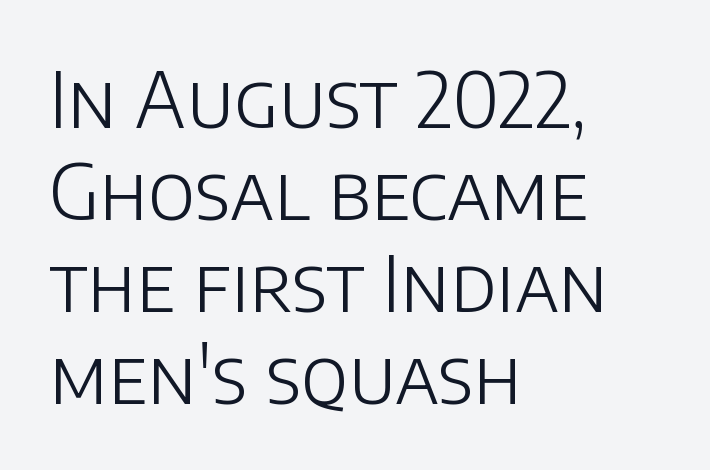
Does extra space separate the letters? No, they use regular spacing. The letterforms sit at book weight or below. This sample has the flowing, uneven cadence of proportional lettering. It's the straight-up-and-down kind of type.
